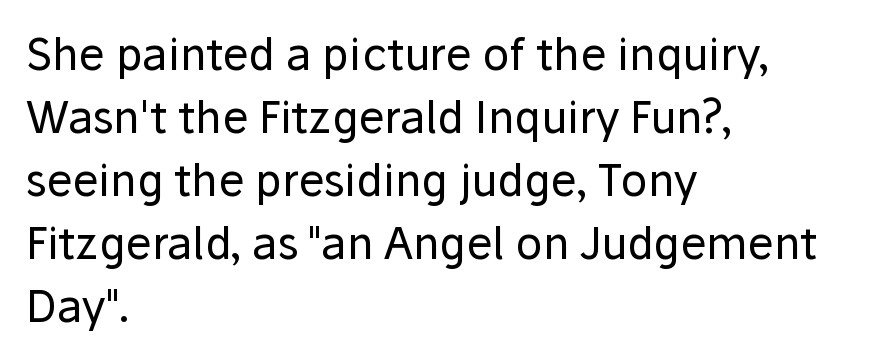
One-word summary of the alignment: left. Vertical spacing — default. A roman cut, with each character standing at attention. You could call the tracking neutral — neither tight nor loose. Do the characters align in a grid? No, the font is proportional.
